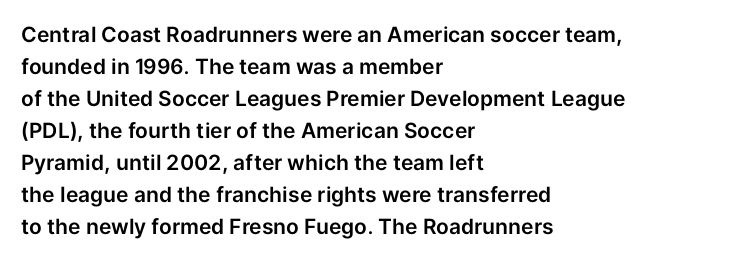
Spacing between characters is what you'd get straight out of the box. This sample is left-justified, so line endings fall wherever the words run out. Has an underline been added? It has not. Evenly set lines give the paragraph a standard silhouette. You can tell it's not italic because the verticals are truly vertical.
